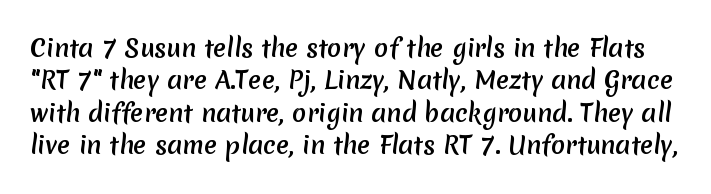
The block of text has a typical density, with ordinary space between rows. The strip under each line holds only bare page. These lines keep a tight, regular rhythm from letter to letter.
